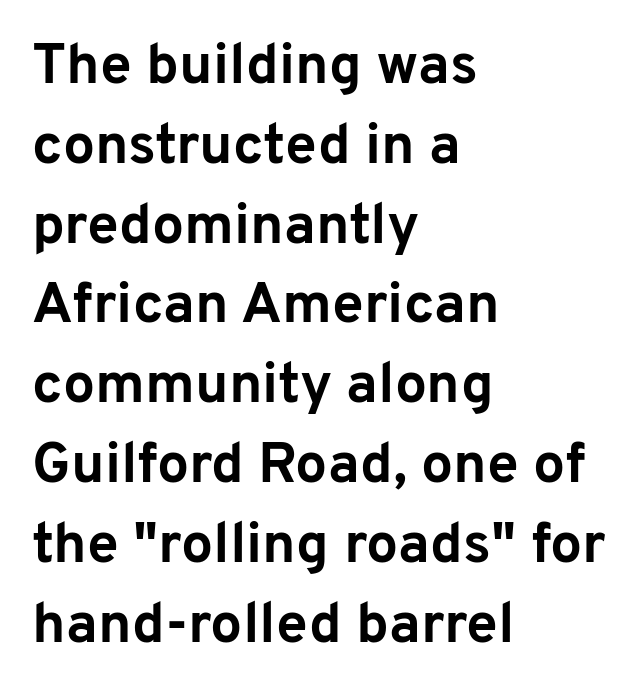
{"serif": "no", "italic": "no", "bold": "yes", "weight": "bold", "width": "normal", "stroke_contrast": "low", "x_height": "medium", "monospaced": "no", "underline": "no", "align": "left", "line_spacing": "normal", "line_spacing_ratio": 1.4, "letter_spacing": "normal", "letter_spacing_em": 0.0, "glyph_px": 57}
